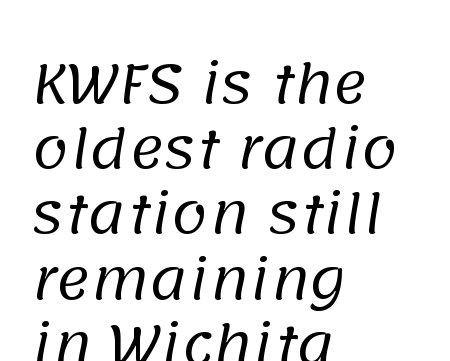
{"serif": "no", "bold": "no", "weight": "regular", "width": "normal", "stroke_contrast": "low", "x_height": "large", "monospaced": "no", "underline": "no", "align": "left", "line_spacing_ratio": 1.23, "letter_spacing": "normal", "letter_spacing_em": 0.0, "glyph_px": 53}
